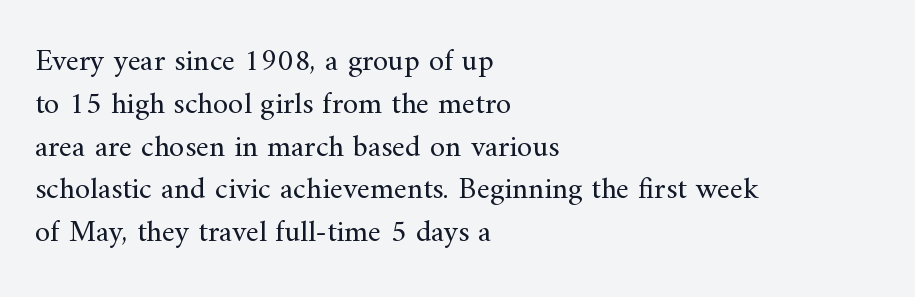
No word sits above an underline. Is the block centered? No — it sits flush against the left margin. Vertical stems look standard width or narrower in stroke. The rendering uses natural spacing where letterforms have individual widths.
